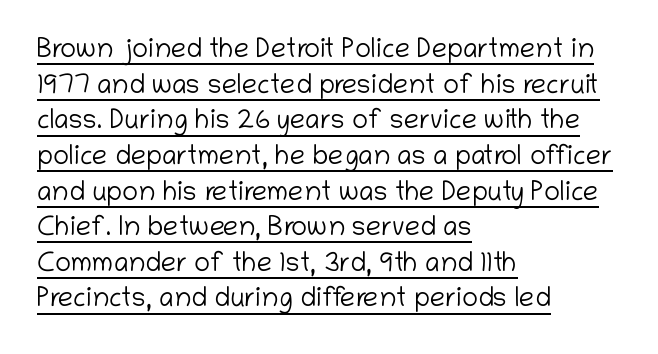
Q: Is the text bold? A: No.
Q: Is the text italic (slanted)? A: No, it is upright.
Q: Is the text underlined? A: Yes.
Q: How is the paragraph aligned? A: Left-aligned.
Q: Is the spacing between letters normal or unusually wide? A: Normal.
Q: Is the spacing between lines tight, normal or loose? A: Normal.
